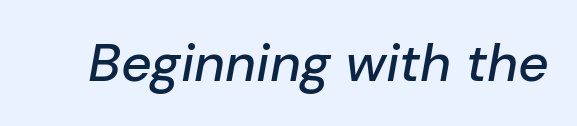
{"italic": "yes", "lean": "right", "slant_degrees": 10, "width": "normal", "stroke_contrast": "low", "x_height": "medium", "monospaced": "no", "underline": "no", "letter_spacing": "normal", "letter_spacing_em": 0.0, "glyph_px": 53}
